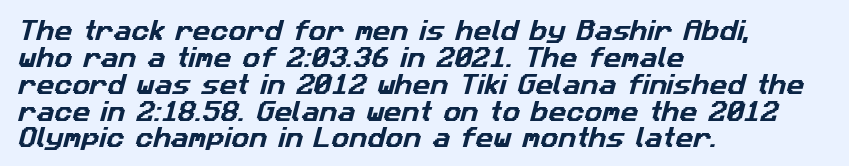
{"underline": "no", "align": "left", "line_spacing_ratio": 1.22, "letter_spacing": "normal", "letter_spacing_em": 0.0, "glyph_px": 22}
